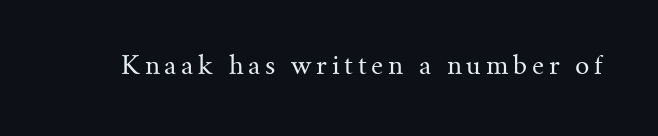
{"italic": "no", "bold": "no", "underline": "no", "glyph_px": 25}
